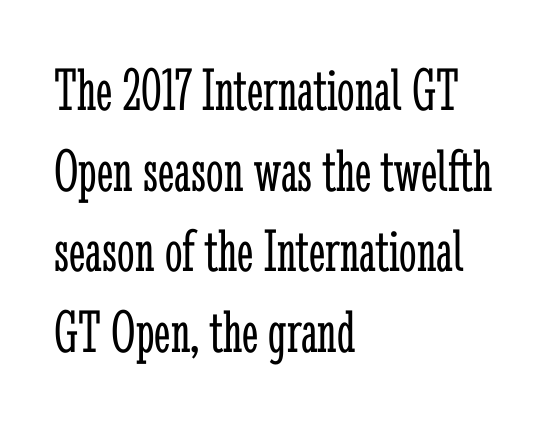
Posture: upright roman. Here the glyphs are tracked normally, forming tight word shapes. Nobody drew a line under any word here. Serifs: yes, visible at the terminals of the letterforms. The weight would be labelled regular, book, light, or lighter still.
